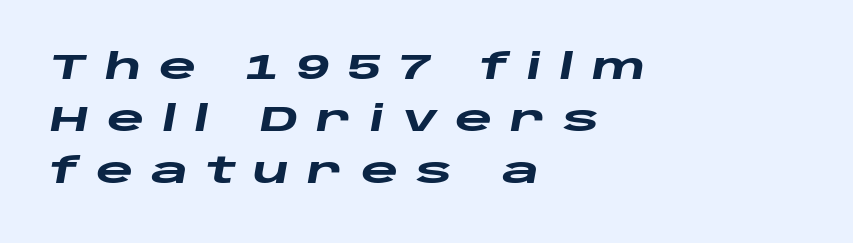
Q: Is the text bold? A: Yes.
Q: Is the text italic (slanted)? A: Yes, it leans right by about 10 degrees.
Q: Is the text underlined? A: No.
Q: How is the paragraph aligned? A: Left-aligned.
Q: Is the spacing between letters normal or unusually wide? A: Unusually wide.
Q: Is the spacing between lines tight, normal or loose? A: Normal.
Q: Width (condensed, normal, or wide)? A: Wide.
Q: Stroke contrast? A: Low.
Q: x-height? A: Large.
Q: Monospaced? A: No.
